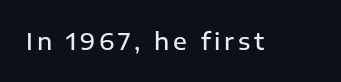
The image shows 23 px text type, upright; set not underlined.
